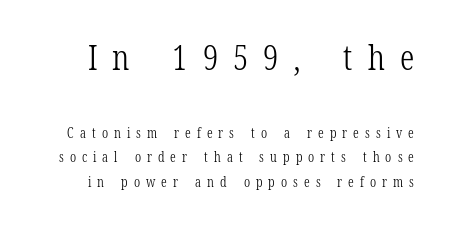
Here the designer chose a conventional face with non-uniform glyph widths. Check under the words: just untouched page. Small tapered or slab feet sit at the stroke ends, so this counts as serif. These glyphs show unthickened strokes, regular width or finer. Character size in the leading block exceeds that of the trailing block. Is the letter spacing exaggerated? Yes — the characters are pushed far apart.
